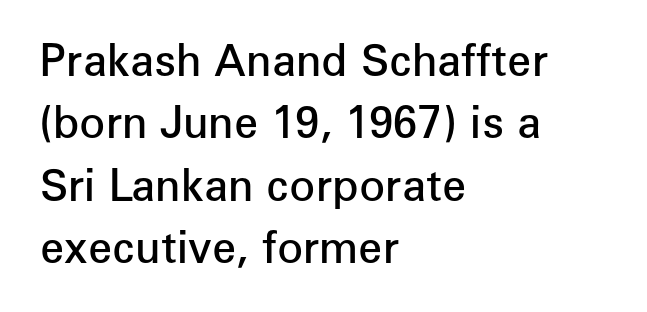
{"serif": "no", "italic": "no", "bold": "semi", "weight": "semibold", "width": "normal", "stroke_contrast": "low", "x_height": "medium", "monospaced": "no", "underline": "no", "align": "left", "line_spacing": "normal", "line_spacing_ratio": 1.45, "letter_spacing": "normal", "letter_spacing_em": 0.0, "glyph_px": 43}
